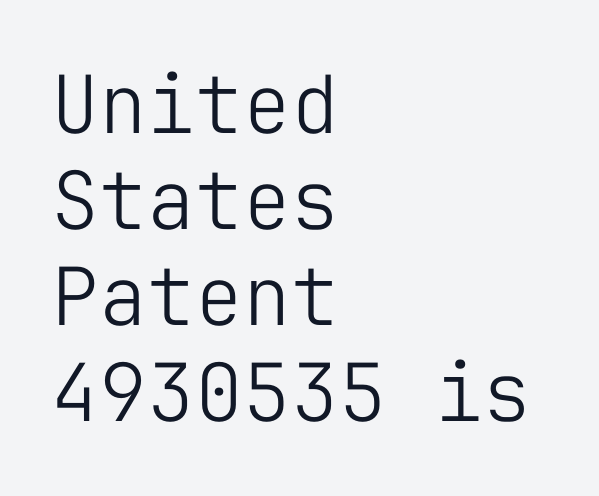
{"serif": "no", "italic": "no", "bold": "no", "weight": "light", "width": "normal", "stroke_contrast": "low", "x_height": "medium", "monospaced": "yes", "underline": "no", "align": "left", "line_spacing_ratio": 1.2, "letter_spacing": "normal", "letter_spacing_em": 0.0, "glyph_px": 80}
